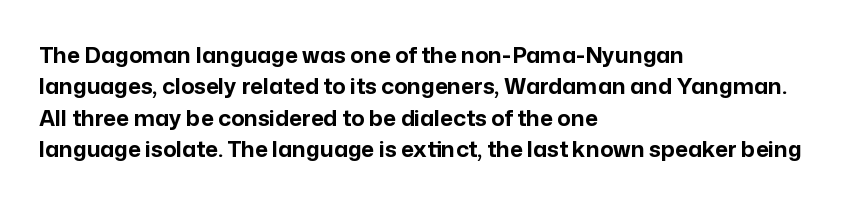
Q: Is the text bold? A: Yes.
Q: Is the text italic (slanted)? A: No, it is upright.
Q: Is the text underlined? A: No.
Q: How is the paragraph aligned? A: Left-aligned.
Q: Is the spacing between letters normal or unusually wide? A: Normal.
Q: Is the spacing between lines tight, normal or loose? A: Normal.
